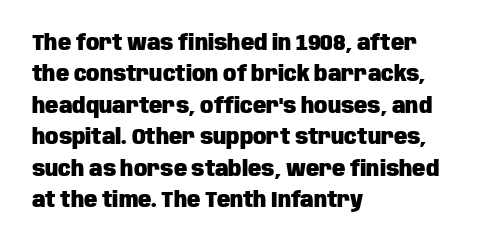
Q: Is the text bold? A: Yes.
Q: Is the text italic (slanted)? A: No, it is upright.
Q: Is the text underlined? A: No.
Q: How is the paragraph aligned? A: Left-aligned.
Q: Is the spacing between letters normal or unusually wide? A: Normal.
Q: Is the spacing between lines tight, normal or loose? A: Normal.
